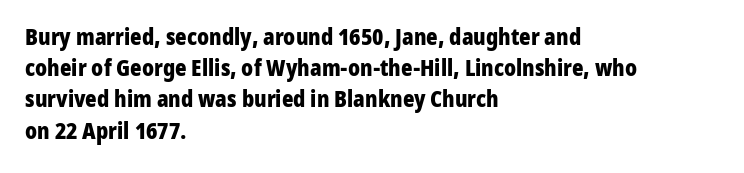
In CSS terms this would be text-align: left. Baseline-to-baseline distance is the conventional proportion of letter height. Notice how the stems are strictly vertical — no italics here. The space beneath each line is pristine and unruled. Spacing between characters is what you'd get straight out of the box. The passage shown is emphatically bold.
